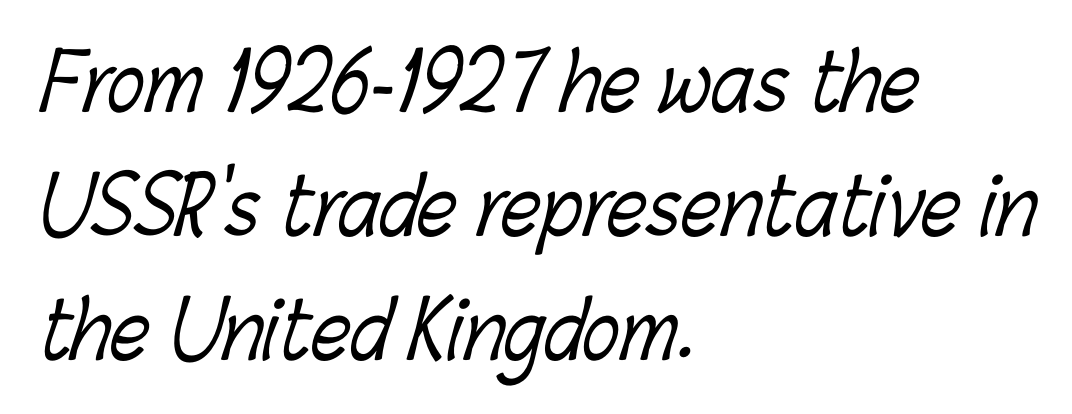
Q: Is the text bold? A: No.
Q: Is the text underlined? A: No.
Q: How is the paragraph aligned? A: Left-aligned.
Q: Is the spacing between letters normal or unusually wide? A: Normal.
Q: Is the spacing between lines tight, normal or loose? A: Normal.
Q: Width (condensed, normal, or wide)? A: Condensed.
Q: Stroke contrast? A: Low.
Q: x-height? A: Medium.
Q: Monospaced? A: No.
